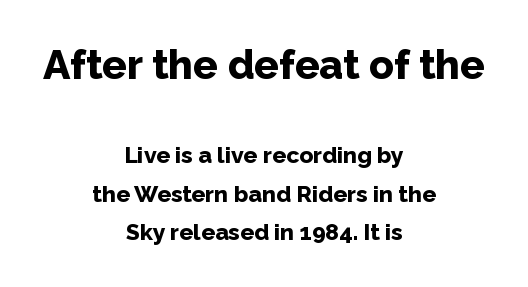
Q: Is the text bold? A: Yes.
Q: Is the text italic (slanted)? A: No, it is upright.
Q: Is the typeface a serif or a sans-serif typeface? A: Sans-serif.
Q: Is the text underlined? A: No.
Q: How is the paragraph aligned? A: Centered.
Q: Is the spacing between letters normal or unusually wide? A: Normal.
Q: Is the spacing between lines tight, normal or loose? A: Normal.
Q: Which block of text is set in a larger size, the first (top) or the second (bottom)? A: The first (top) one.
Q: Width (condensed, normal, or wide)? A: Normal.
Q: Stroke contrast? A: Low.
Q: x-height? A: Medium.
Q: Monospaced? A: No.
